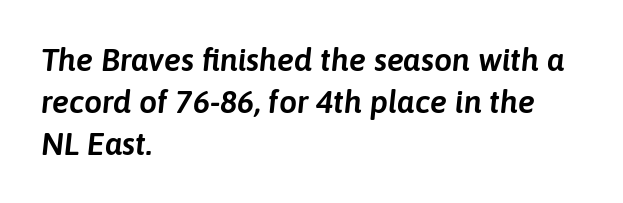
A typesetter would mark this as italic. Underlining? Definitely not there. Horizontally, the lines are justified to the leading edge only. This sample has the flowing, uneven cadence of proportional lettering. Here the glyphs are tracked normally, forming tight word shapes.
